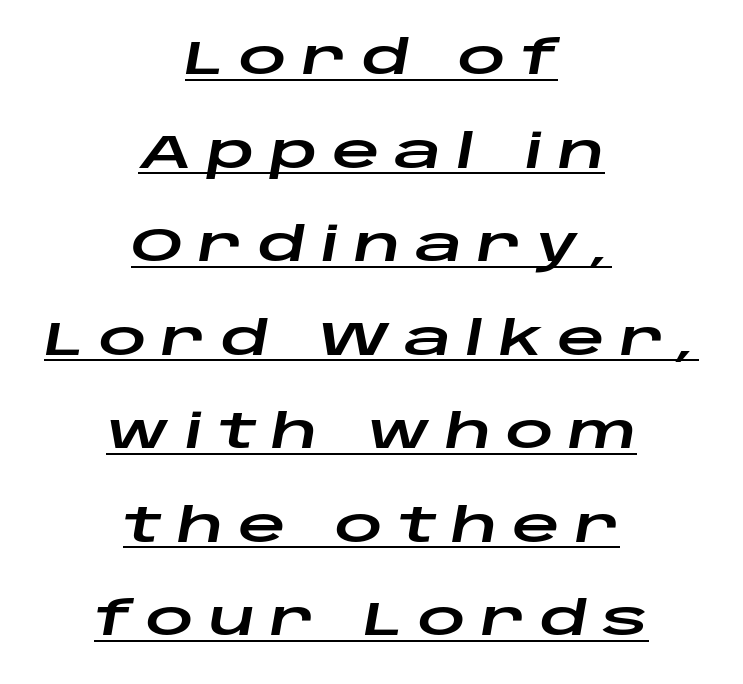
A typographer would call this underscored text. One-word summary of the alignment: center. These lines are rendered in a variable-pitch font. Notice the wide empty band between every row — that's loose leading. This rendering widens character spacing well past its baseline value. There's an unmistakable incline to the writing here.
